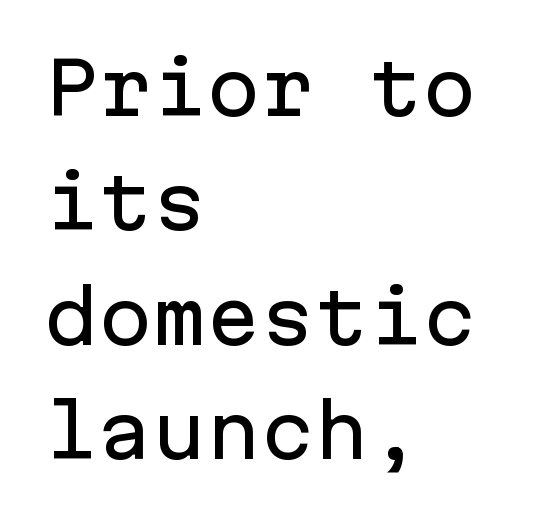
Q: Is the text italic (slanted)? A: No, it is upright.
Q: Is the typeface a serif or a sans-serif typeface? A: Sans-serif.
Q: Is the text underlined? A: No.
Q: How is the paragraph aligned? A: Left-aligned.
Q: Is the spacing between letters normal or unusually wide? A: Normal.
Q: Is the spacing between lines tight, normal or loose? A: Normal.
Q: Width (condensed, normal, or wide)? A: Normal.
Q: Stroke contrast? A: Low.
Q: x-height? A: Medium.
Q: Monospaced? A: Yes.
